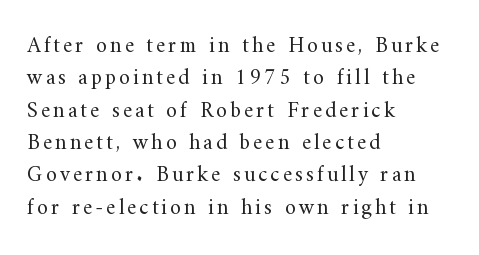
The image shows 22 px text type, upright; set left-aligned, normal line spacing (1.47x), not underlined.
